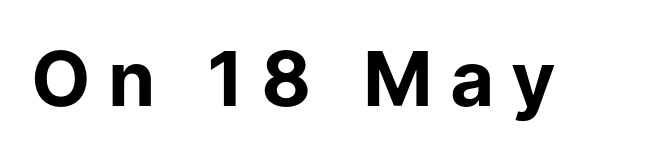
Q: Is the text bold? A: Yes.
Q: Is the text italic (slanted)? A: No, it is upright.
Q: Is the typeface a serif or a sans-serif typeface? A: Sans-serif.
Q: Is the text underlined? A: No.
Q: Is the spacing between letters normal or unusually wide? A: Unusually wide.
Q: Width (condensed, normal, or wide)? A: Normal.
Q: Stroke contrast? A: Low.
Q: x-height? A: Medium.
Q: Monospaced? A: No.
